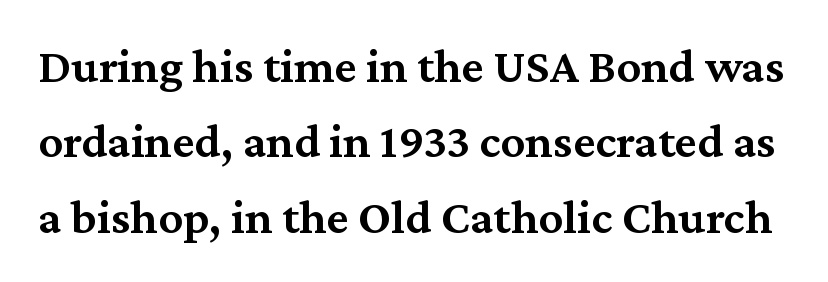
{"serif": "yes", "italic": "no", "bold": "semi", "weight": "semibold", "width": "normal", "stroke_contrast": "medium", "x_height": "medium", "monospaced": "no", "underline": "no", "line_spacing": "normal", "line_spacing_ratio": 1.54, "letter_spacing": "normal", "letter_spacing_em": 0.0, "glyph_px": 49}
